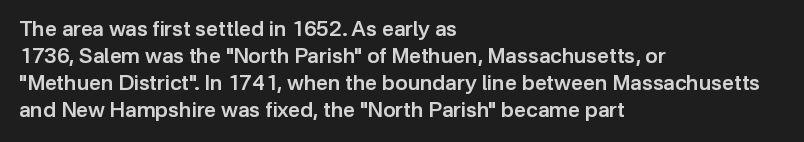
The typography opts for an upright posture over an oblique one. The typesetting leans somewhat heavy: a semibold. Look at the tracking — it's just the regular setting, nothing added. Bare-footed words on every line. Summary of vertical rhythm: regular, with standard interline spacing. The paragraph shown leans on its left margin.
